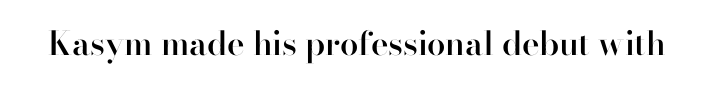
Observe the ordinary spacing: letters are neighbours, not strangers. The rendering uses a semibold face; strokes are thickened but not to full bold. Bare-footed words on every line. The specimen reads as upright at a glance. The passage shown is typed in a proportional face where columns would drift. To sum up the face: it is a sans, with no serifs.
